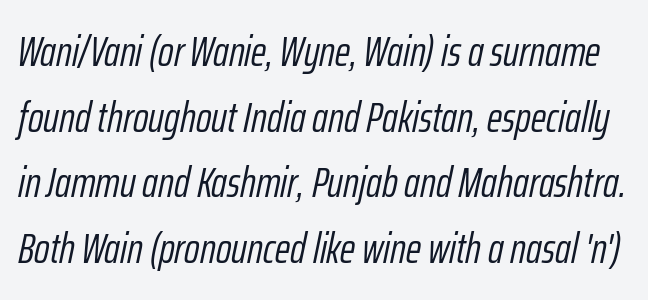
Honestly, there is no underline to notice here at all. The face used here is proportionally spaced, like ordinary book or web type. Is this a heavy cut? Hardly; it is regular or lighter. Honestly, the row spacing looks completely unremarkable. Compared with typical body copy, the letter spacing here is the same.
